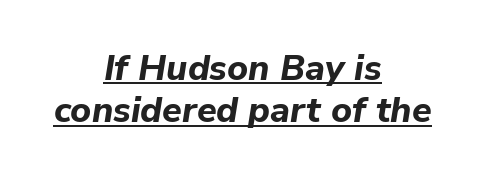
Q: Is the text bold? A: Yes.
Q: Is the text italic (slanted)? A: Yes, it leans right by about 9 degrees.
Q: Is the text underlined? A: Yes.
Q: How is the paragraph aligned? A: Centered.
Q: Is the spacing between letters normal or unusually wide? A: Normal.
Q: Width (condensed, normal, or wide)? A: Normal.
Q: Stroke contrast? A: Low.
Q: x-height? A: Medium.
Q: Monospaced? A: No.
